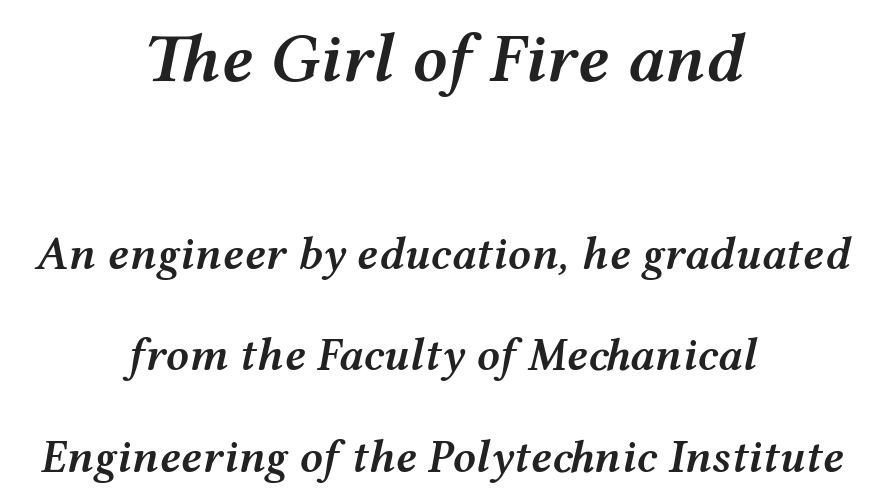
As a designer I'd log this as weight 600, semibold. Decoration check: the copy has no underline. The designer dialed line spacing up above the default. Proportional: the letters do not fall into vertical columns.
